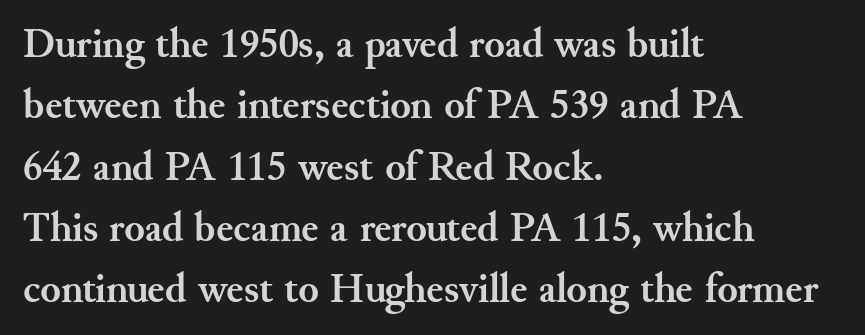
{"serif": "yes", "italic": "no", "bold": "yes", "weight": "semibold", "width": "normal", "stroke_contrast": "medium", "x_height": "small", "monospaced": "no", "underline": "no", "align": "left", "line_spacing": "normal", "line_spacing_ratio": 1.46, "letter_spacing": "normal", "letter_spacing_em": 0.0, "glyph_px": 42}
